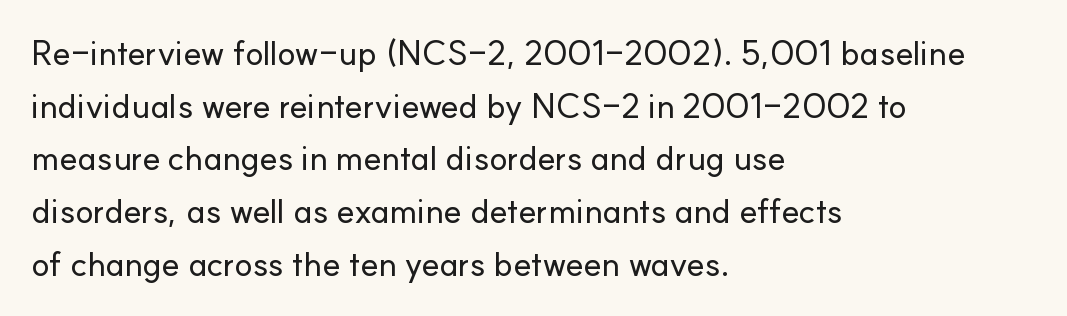
{"serif": "no", "italic": "no", "width": "normal", "stroke_contrast": "low", "x_height": "small", "monospaced": "no", "underline": "no", "align": "left", "line_spacing": "normal", "line_spacing_ratio": 1.55, "letter_spacing": "normal", "letter_spacing_em": 0.0, "glyph_px": 34}
